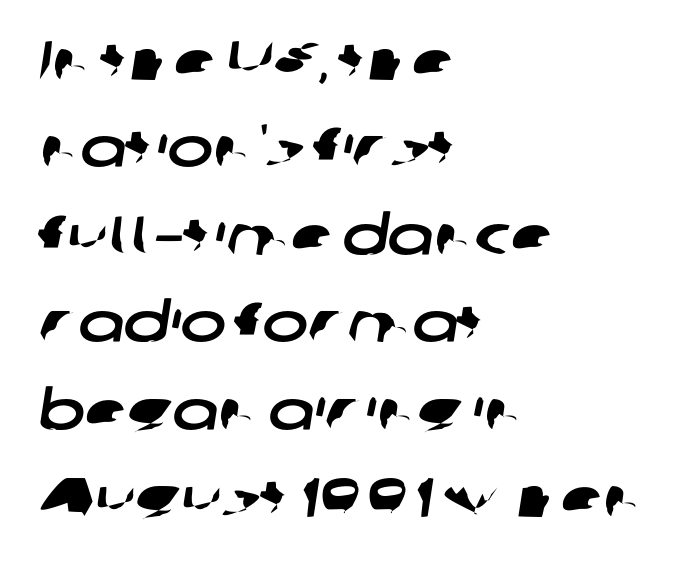
Summary of vertical rhythm: regular, with standard interline spacing. Line beginnings align vertically; line endings do not. Glyph-to-glyph distance matches everyday printed text. Only glyphs here, with clear space below each row. Proportional: the letters do not fall into vertical columns. To sum up the face: it is a sans, with no serifs.
